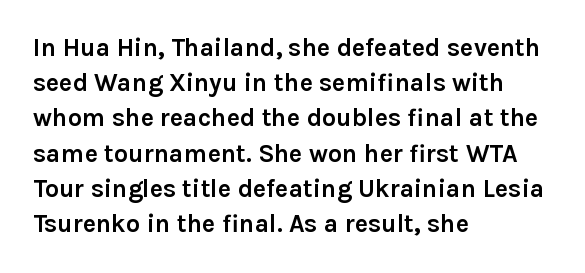
{"italic": "no", "bold": "yes", "underline": "no", "align": "left", "line_spacing": "normal", "line_spacing_ratio": 1.41, "letter_spacing": "normal", "letter_spacing_em": 0.0, "glyph_px": 25}
